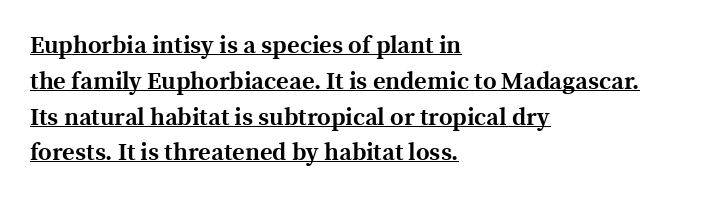
Q: Is the text bold? A: Yes.
Q: Is the text italic (slanted)? A: No, it is upright.
Q: Is the text underlined? A: Yes.
Q: How is the paragraph aligned? A: Left-aligned.
Q: Is the spacing between letters normal or unusually wide? A: Normal.
Q: Is the spacing between lines tight, normal or loose? A: Normal.
